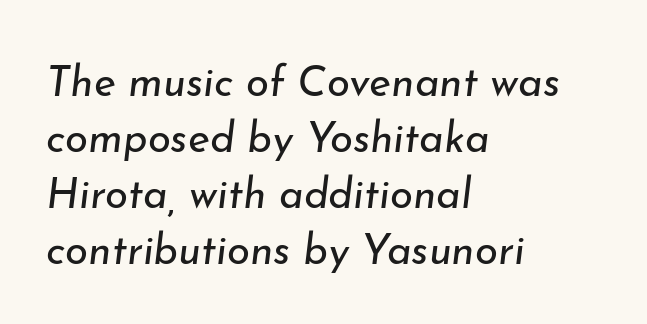
The image shows 42 px regular-weight type, italic (leaning right); set left-aligned, normal line spacing (1.33x), normal letter spacing, not underlined; low stroke contrast and a small x-height.
